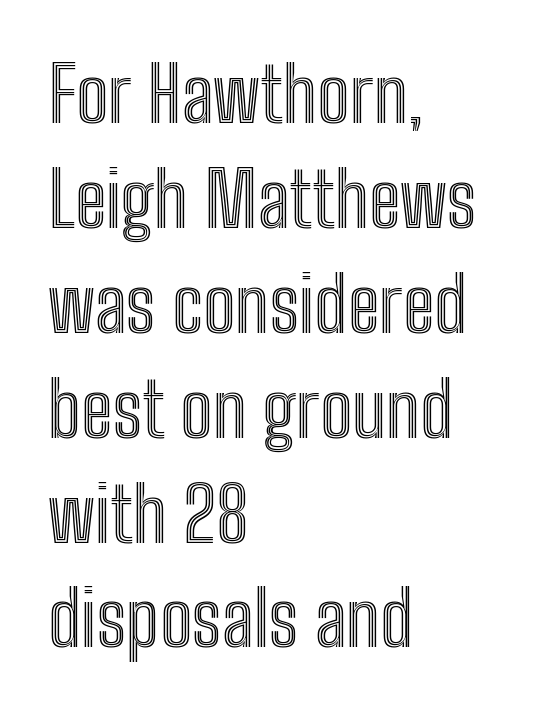
{"italic": "no", "width": "condensed", "x_height": "medium", "monospaced": "no", "underline": "no", "align": "left", "line_spacing": "normal", "line_spacing_ratio": 1.38, "letter_spacing": "normal", "letter_spacing_em": 0.0, "glyph_px": 76}
